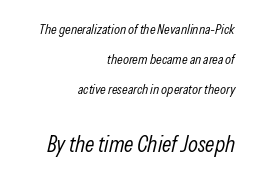
Q: Is the text bold? A: No.
Q: Is the text italic (slanted)? A: Yes, it leans right by about 13 degrees.
Q: Is the text underlined? A: No.
Q: How is the paragraph aligned? A: Right-aligned.
Q: Is the spacing between letters normal or unusually wide? A: Normal.
Q: Is the spacing between lines tight, normal or loose? A: Loose.
Q: Which block of text is set in a larger size, the first (top) or the second (bottom)? A: The second (bottom) one.
